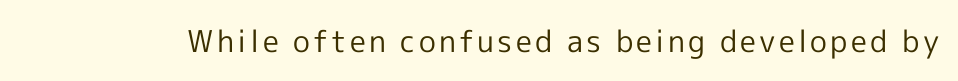
The image shows 30 px regular-weight sans-serif type, upright; set not underlined; a medium x-height.
